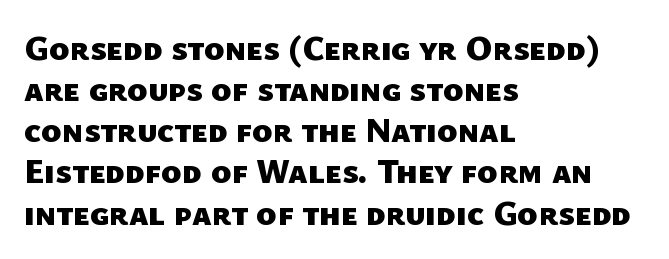
{"serif": "no", "bold": "yes", "weight": "heavy", "width": "normal", "stroke_contrast": "low", "x_height": "medium", "monospaced": "no", "underline": "no", "align": "left", "line_spacing_ratio": 1.21, "letter_spacing": "normal", "letter_spacing_em": 0.0, "glyph_px": 34}
